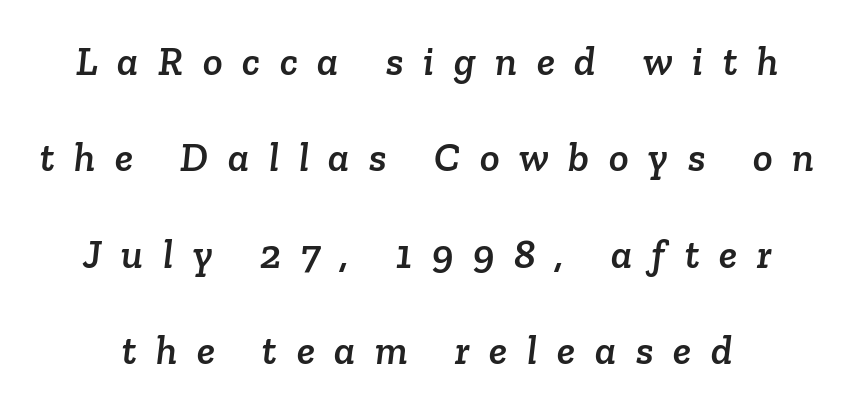
The foot of each line stays bare and open. Tracking value appears strongly positive — letters spread wide. The face used here is seriffed, in the tradition of book romans. Line spacing here is loose. Think of a printed novel: that variable character pitch is what you see here.
